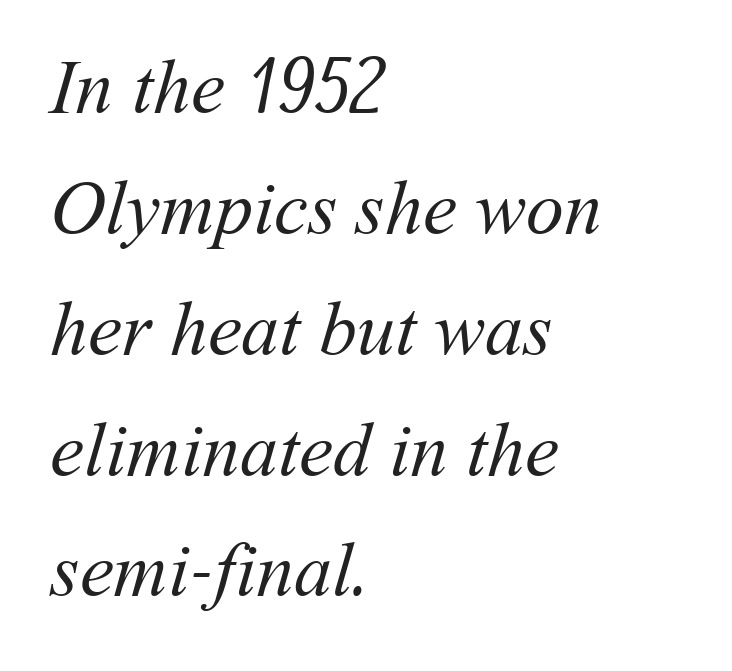
{"bold": "no", "weight": "regular", "width": "normal", "stroke_contrast": "medium", "x_height": "medium", "monospaced": "no", "underline": "no", "align": "left", "line_spacing": "normal", "line_spacing_ratio": 1.59, "letter_spacing": "normal", "letter_spacing_em": 0.0, "glyph_px": 76}
